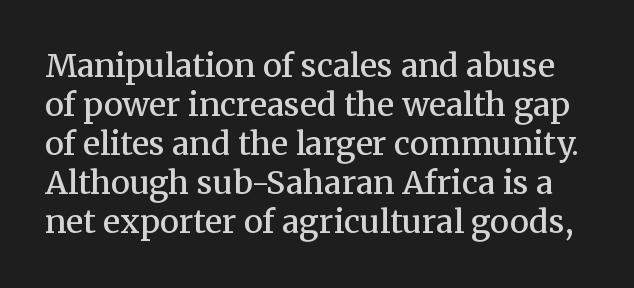
Words float on clear page, feet unadorned. The letters advance in unequal steps, a hallmark of proportional type. In terms of posture, this sample is upright. Spacing between characters is what you'd get straight out of the box. Little horizontal feet cap the strokes, marking this as serif type. Notice the strokes are somewhat thickened but not fully heavy: this is a semibold.
